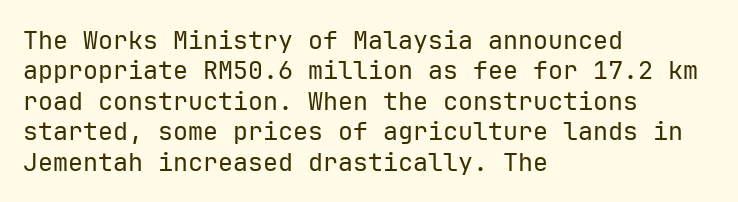
The image shows 25 px text type, upright; set left-aligned, line spacing 1.22x, normal letter spacing, not underlined.
